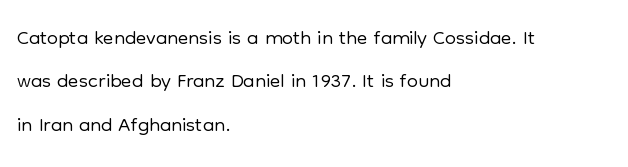
The image shows 31 px light sans-serif type, upright; set left-aligned, normal line spacing (1.4x), normal letter spacing, not underlined; low stroke contrast and a medium x-height.
